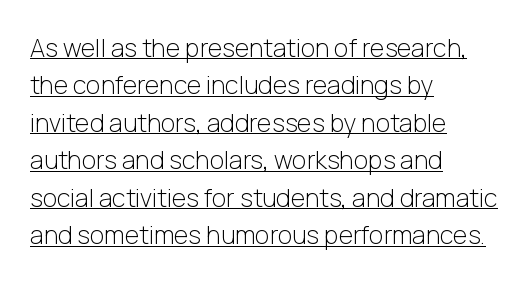
{"italic": "no", "bold": "no", "underline": "yes", "align": "left", "line_spacing": "normal", "line_spacing_ratio": 1.5, "letter_spacing": "normal", "letter_spacing_em": 0.0, "glyph_px": 25}
